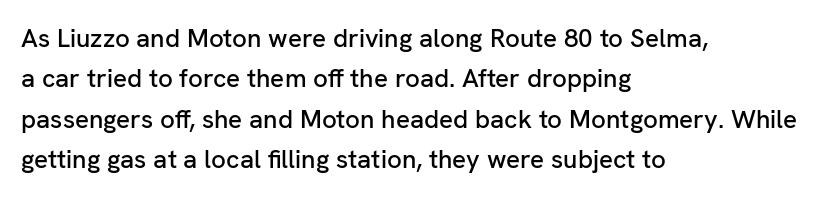
Q: Is the text italic (slanted)? A: No, it is upright.
Q: Is the text underlined? A: No.
Q: How is the paragraph aligned? A: Left-aligned.
Q: Is the spacing between letters normal or unusually wide? A: Normal.
Q: Is the spacing between lines tight, normal or loose? A: Normal.
